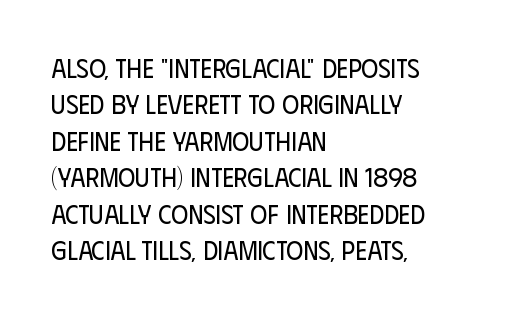
Q: Is the text bold? A: No.
Q: Is the text italic (slanted)? A: No, it is upright.
Q: Is the text underlined? A: No.
Q: How is the paragraph aligned? A: Left-aligned.
Q: Is the spacing between letters normal or unusually wide? A: Normal.
Q: Is the spacing between lines tight, normal or loose? A: Normal.
